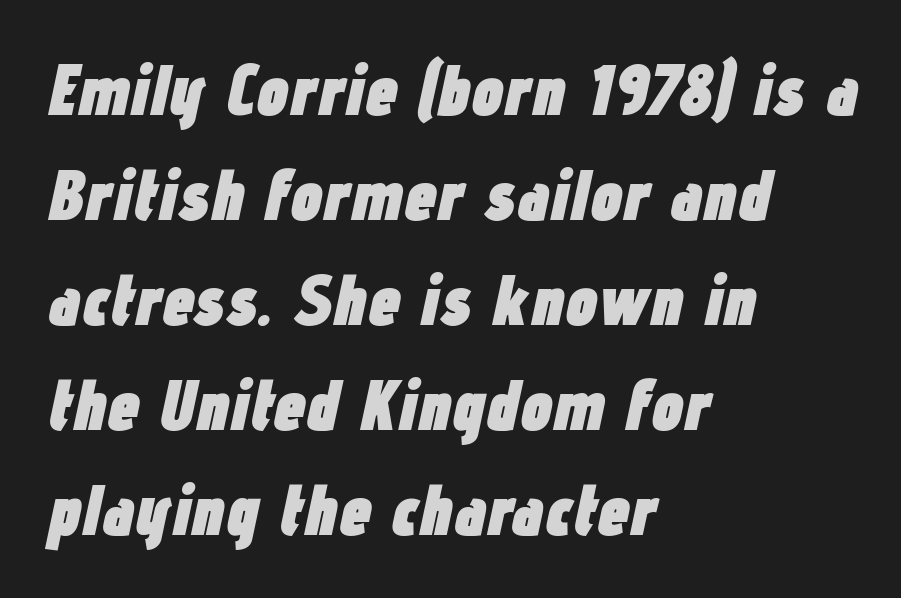
The image shows 72 px heavy, condensed type, italic (leaning right); set left-aligned, normal line spacing (1.46x), normal letter spacing, not underlined; low stroke contrast and a medium x-height.
